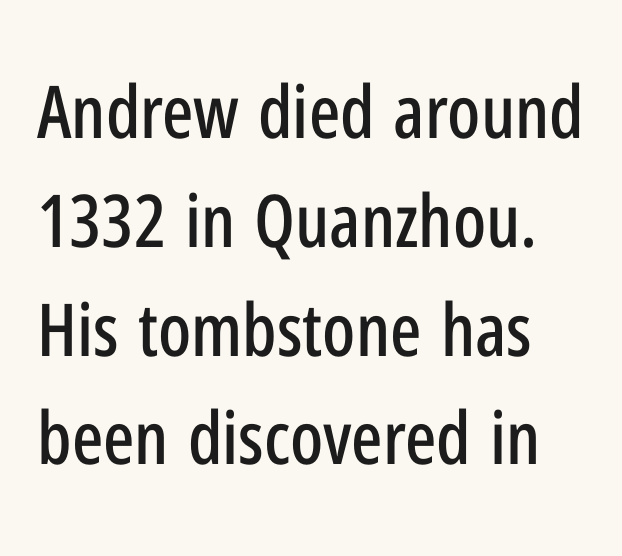
The image shows 73 px condensed sans-serif type, upright; set normal line spacing (1.49x), normal letter spacing, not underlined; low stroke contrast and a medium x-height.
